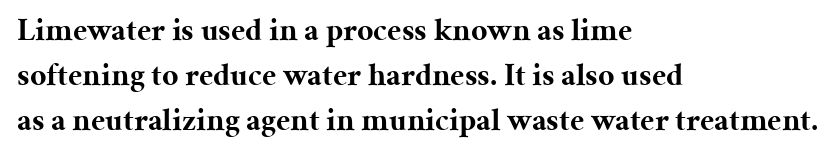
Q: Is the text bold? A: Yes.
Q: Is the text italic (slanted)? A: No, it is upright.
Q: Is the typeface a serif or a sans-serif typeface? A: Serif.
Q: Is the text underlined? A: No.
Q: How is the paragraph aligned? A: Left-aligned.
Q: Is the spacing between letters normal or unusually wide? A: Normal.
Q: Is the spacing between lines tight, normal or loose? A: Normal.
Q: Width (condensed, normal, or wide)? A: Normal.
Q: Stroke contrast? A: Medium.
Q: x-height? A: Medium.
Q: Monospaced? A: No.
